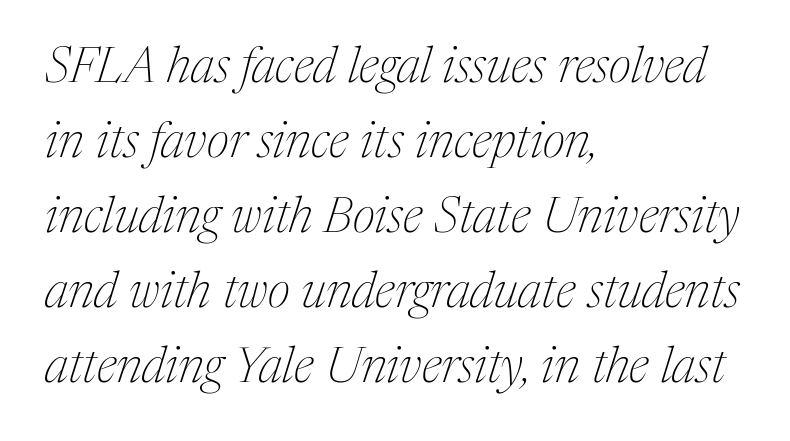
The image shows 50 px thin serif type, italic (leaning right); set left-aligned, normal line spacing (1.5x), normal letter spacing, not underlined; medium stroke contrast and a medium x-height.
